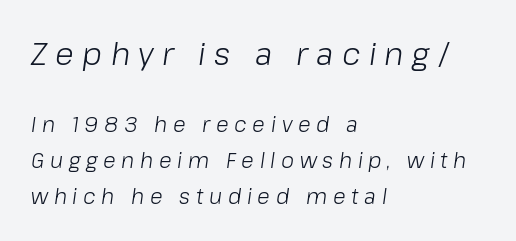
{"italic": "yes", "lean": "right", "slant_degrees": 8, "bold": "no", "weight": "light", "width": "normal", "stroke_contrast": "low", "x_height": "medium", "monospaced": "no", "underline": "no", "align": "left", "line_spacing_ratio": 1.71, "letter_spacing": "wide", "letter_spacing_em": 0.27, "larger_block": "first", "size_ratio": 1.48, "glyph_px": 31}
